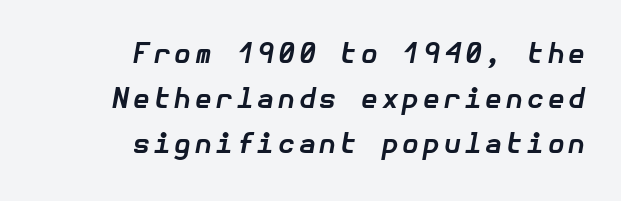
{"italic": "yes", "lean": "right", "slant_degrees": 10, "bold": "yes", "underline": "no", "align": "right", "line_spacing": "normal", "line_spacing_ratio": 1.66, "glyph_px": 27}
